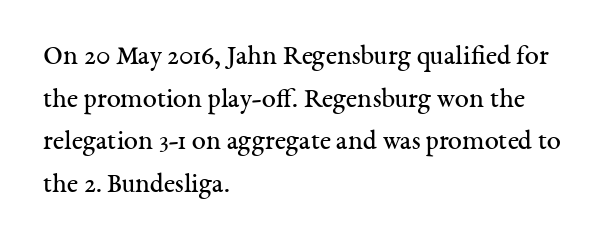
Q: Is the text bold? A: No.
Q: Is the text italic (slanted)? A: No, it is upright.
Q: Is the typeface a serif or a sans-serif typeface? A: Serif.
Q: Is the text underlined? A: No.
Q: How is the paragraph aligned? A: Left-aligned.
Q: Is the spacing between letters normal or unusually wide? A: Normal.
Q: Is the spacing between lines tight, normal or loose? A: Normal.
Q: Width (condensed, normal, or wide)? A: Normal.
Q: Stroke contrast? A: Medium.
Q: x-height? A: Medium.
Q: Monospaced? A: No.
